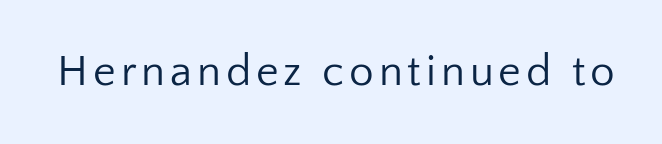
The image shows 44 px regular-weight sans-serif type, upright; set not underlined; low stroke contrast and a medium x-height.
